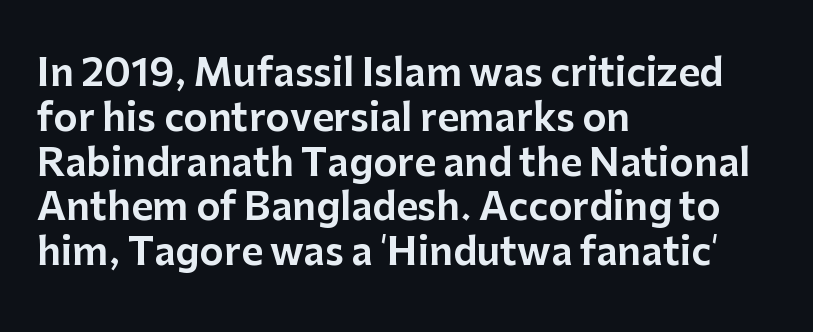
The image shows 37 px sans-serif type, upright; set left-aligned, line spacing 1.21x, normal letter spacing, not underlined; low stroke contrast and a medium x-height.
